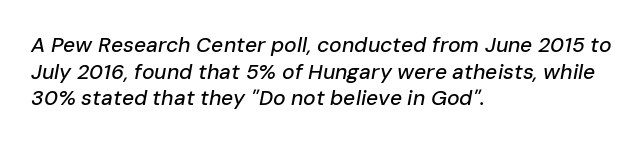
Honestly, the letter spacing is just normal — you wouldn't notice it. Horizontal alignment here is leftward, the default for most running prose. The letters are slanted; this is an italic face. The string is rendered with underlining switched off.
